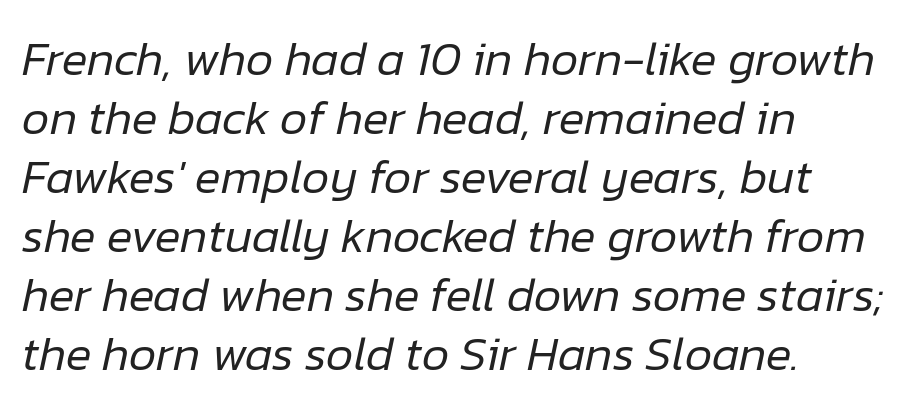
The image shows 48 px regular-weight type, italic (leaning right); set left-aligned, line spacing 1.23x, normal letter spacing, not underlined; low stroke contrast and a medium x-height.
